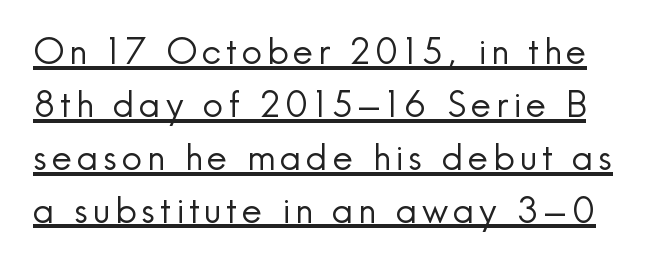
The face looks like a standard text weight, possibly lighter. A typesetter would call this proportional, since set widths differ per character. Underlined type. Line spacing here is normal. Posture: straight, roman, zero tilt. In terms of letterform style, serifs are entirely absent.
